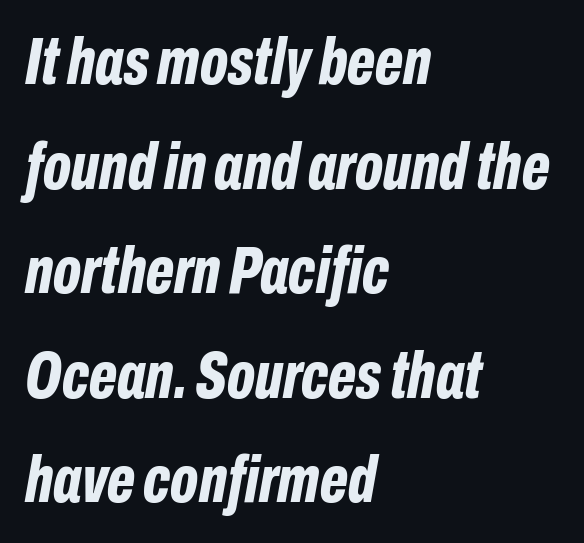
Spacing verdict: proportional, widths tailored to each character. The words here are not underlined. The rendering keeps characters at their native spacing. Which margin do the lines hug? The left one — the right edge is uneven. Line spacing here is normal.
